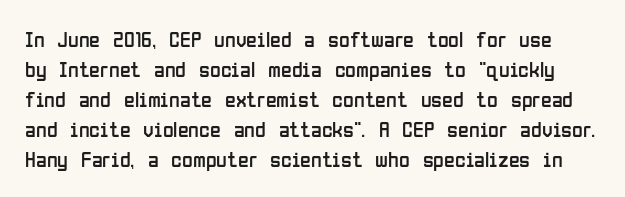
You could call the tracking neutral — neither tight nor loose. Every stem runs plumb, perpendicular to the baseline. The font is comparable to plain body text, perhaps lighter. Regular leading. The gap between lines stays unmarked.
